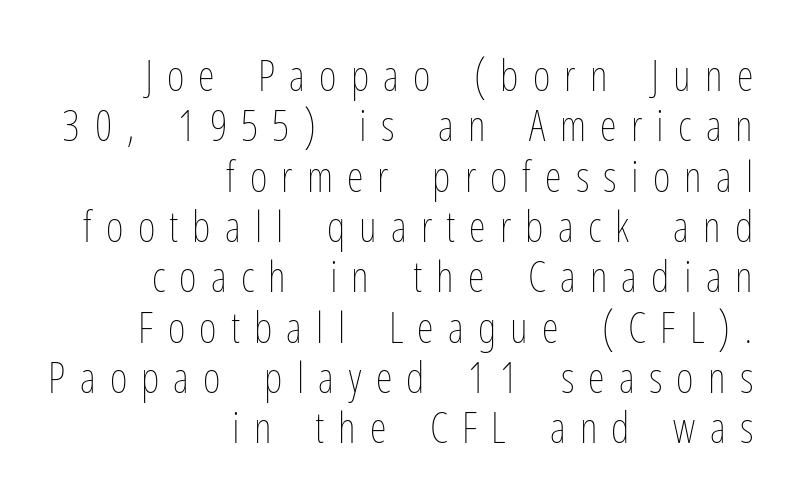
Q: Is the text bold? A: No.
Q: Is the text italic (slanted)? A: No, it is upright.
Q: Is the text underlined? A: No.
Q: How is the paragraph aligned? A: Right-aligned.
Q: Is the spacing between letters normal or unusually wide? A: Unusually wide.
Q: Width (condensed, normal, or wide)? A: Condensed.
Q: Stroke contrast? A: Low.
Q: x-height? A: Medium.
Q: Monospaced? A: No.
